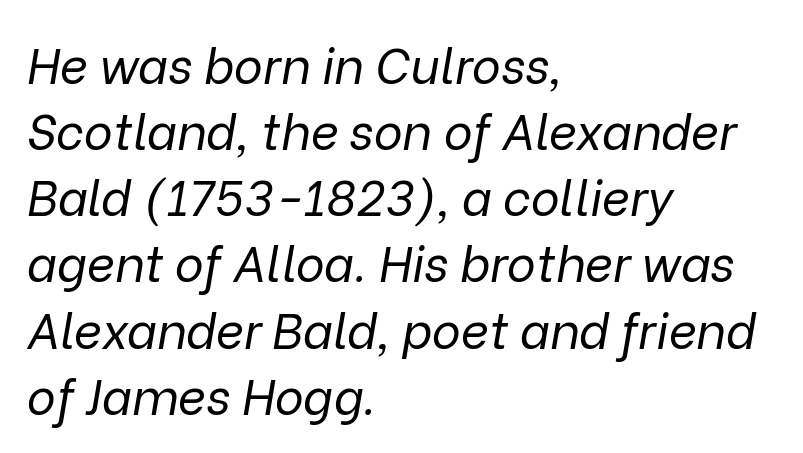
Q: Is the text bold? A: No.
Q: Is the text italic (slanted)? A: Yes, it leans right by about 9 degrees.
Q: Is the text underlined? A: No.
Q: How is the paragraph aligned? A: Left-aligned.
Q: Is the spacing between letters normal or unusually wide? A: Normal.
Q: Is the spacing between lines tight, normal or loose? A: Normal.
Q: Width (condensed, normal, or wide)? A: Normal.
Q: Stroke contrast? A: Low.
Q: x-height? A: Medium.
Q: Monospaced? A: No.
